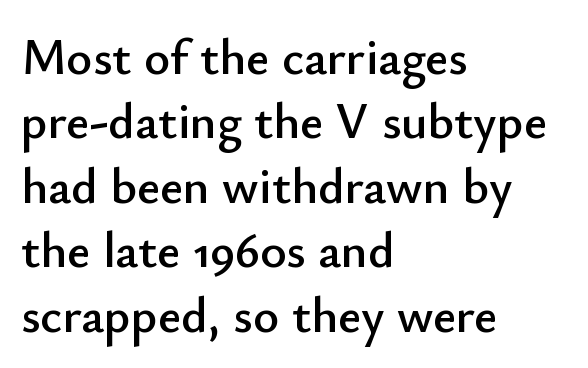
{"serif": "no", "italic": "no", "width": "normal", "stroke_contrast": "low", "x_height": "small", "monospaced": "no", "underline": "no", "align": "left", "line_spacing": "normal", "line_spacing_ratio": 1.29, "letter_spacing": "normal", "letter_spacing_em": 0.0, "glyph_px": 50}
